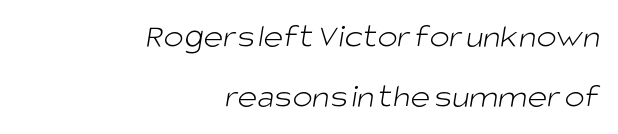
The image shows 34 px light sans-serif type; set right-aligned, line spacing 1.77x, normal letter spacing, not underlined; low stroke contrast and a large x-height.
